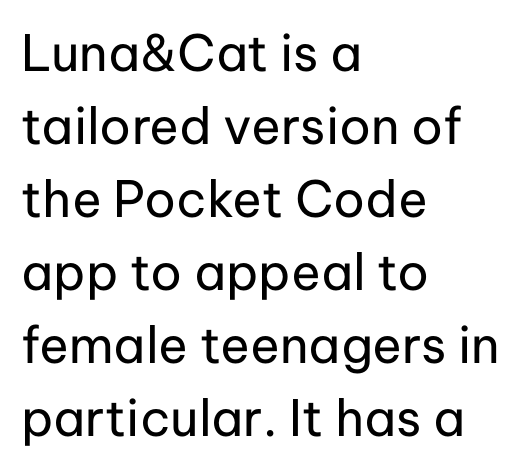
{"serif": "no", "italic": "no", "bold": "no", "weight": "regular", "width": "normal", "stroke_contrast": "low", "x_height": "medium", "monospaced": "no", "underline": "no", "align": "left", "line_spacing": "normal", "line_spacing_ratio": 1.46, "letter_spacing": "normal", "letter_spacing_em": 0.0, "glyph_px": 50}
